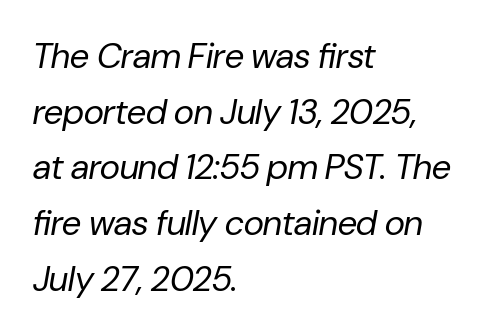
The rendering uses natural spacing where letterforms have individual widths. Looking at the ascenders, they clearly lean. The typeface has the unassuming heft of standard copy or less. Caption: standard tracking, unaltered. The zone under the glyphs is completely vacant.
